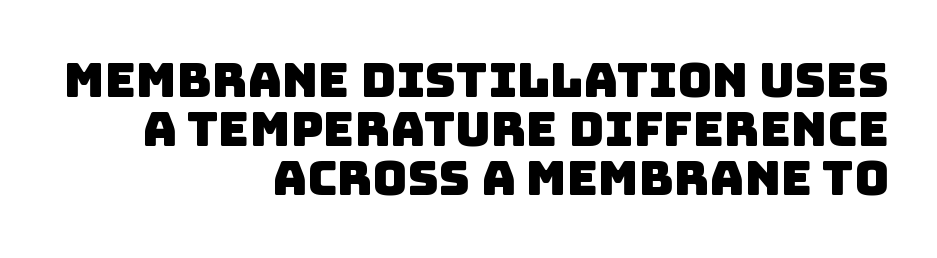
The image shows 48 px sans-serif type; set right-aligned, tight line spacing (1.02x), normal letter spacing, not underlined; low stroke contrast and a large x-height.
